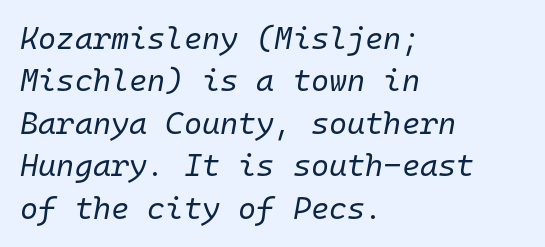
{"italic": "yes", "lean": "right", "slant_degrees": 10, "bold": "no", "weight": "regular", "width": "normal", "stroke_contrast": "low", "x_height": "medium", "monospaced": "yes", "underline": "no", "align": "left", "line_spacing": "normal", "line_spacing_ratio": 1.37, "letter_spacing": "normal", "letter_spacing_em": 0.0, "glyph_px": 31}
